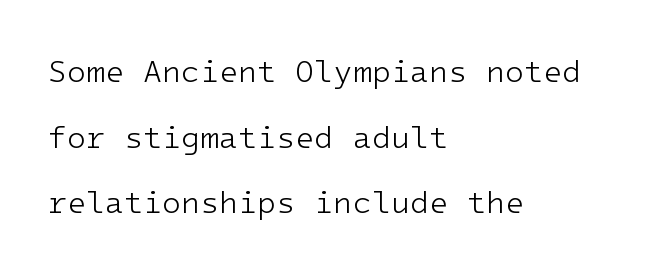
{"serif": "no", "italic": "no", "bold": "no", "weight": "light", "width": "normal", "stroke_contrast": "low", "x_height": "medium", "monospaced": "yes", "underline": "no", "align": "left", "line_spacing": "loose", "line_spacing_ratio": 2.12, "letter_spacing": "normal", "letter_spacing_em": 0.0, "glyph_px": 31}
